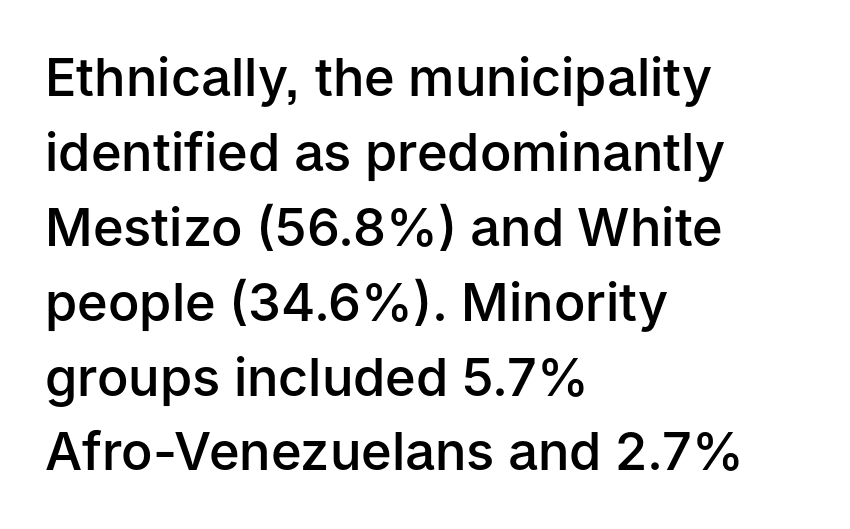
Spacing verdict: proportional, widths tailored to each character. The face used here is rendered with its standard letterfit. Descender tails drop into unmarked territory. Type style note: lacks serifs. Tall strokes in this sample are plumb rather than angled. What's the leading like? Ordinary, nothing unusual.
